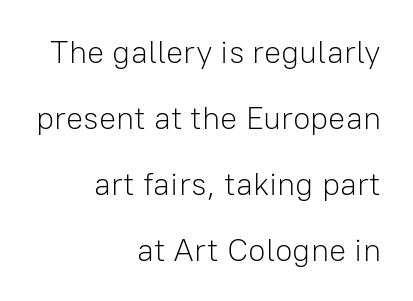
Q: Is the text bold? A: No.
Q: Is the text italic (slanted)? A: No, it is upright.
Q: Is the typeface a serif or a sans-serif typeface? A: Sans-serif.
Q: Is the text underlined? A: No.
Q: How is the paragraph aligned? A: Right-aligned.
Q: Is the spacing between letters normal or unusually wide? A: Normal.
Q: Is the spacing between lines tight, normal or loose? A: Loose.
Q: Width (condensed, normal, or wide)? A: Normal.
Q: Stroke contrast? A: Low.
Q: x-height? A: Medium.
Q: Monospaced? A: No.
